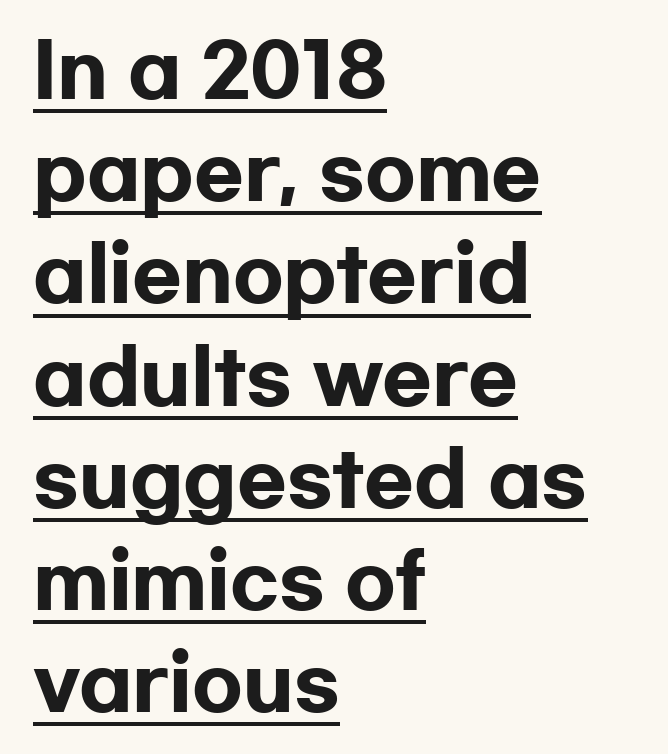
The image shows 73 px heavy, wide sans-serif type, upright; set left-aligned, normal line spacing (1.4x), normal letter spacing, underlined; low stroke contrast and a medium x-height.
